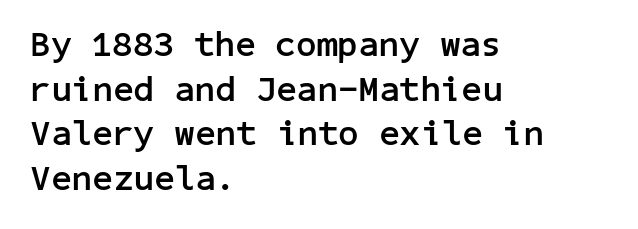
{"serif": "no", "italic": "no", "bold": "yes", "weight": "semibold", "width": "normal", "stroke_contrast": "low", "x_height": "medium", "underline": "no", "align": "left", "line_spacing_ratio": 1.24, "letter_spacing": "normal", "letter_spacing_em": 0.0, "glyph_px": 36}
